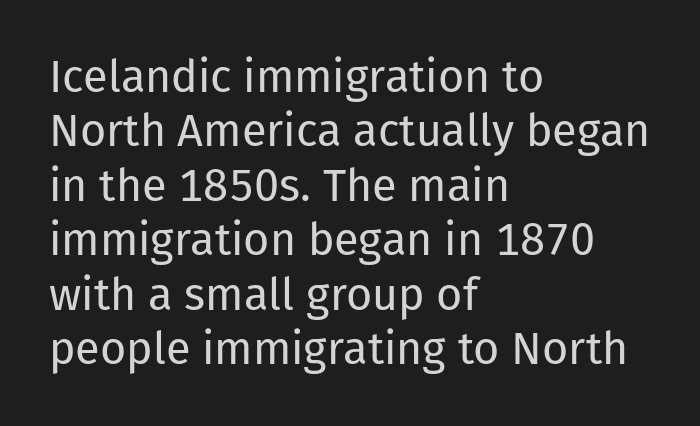
The image shows 45 px regular-weight sans-serif type, upright; set left-aligned, line spacing 1.21x, normal letter spacing, not underlined; low stroke contrast and a medium x-height.
